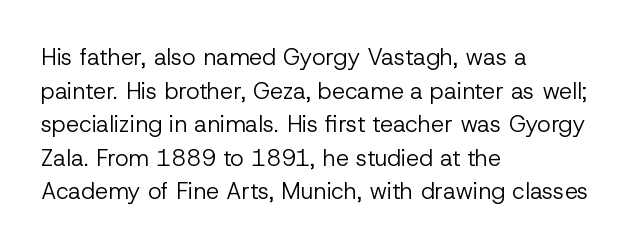
Q: Is the text bold? A: No.
Q: Is the text italic (slanted)? A: No, it is upright.
Q: Is the text underlined? A: No.
Q: How is the paragraph aligned? A: Left-aligned.
Q: Is the spacing between letters normal or unusually wide? A: Normal.
Q: Is the spacing between lines tight, normal or loose? A: Normal.
